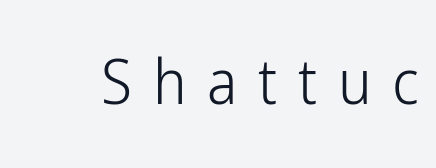
Q: Is the text bold? A: No.
Q: Is the text italic (slanted)? A: No, it is upright.
Q: Is the typeface a serif or a sans-serif typeface? A: Sans-serif.
Q: Is the text underlined? A: No.
Q: Is the spacing between letters normal or unusually wide? A: Unusually wide.
Q: Width (condensed, normal, or wide)? A: Condensed.
Q: Stroke contrast? A: Low.
Q: x-height? A: Medium.
Q: Monospaced? A: No.
